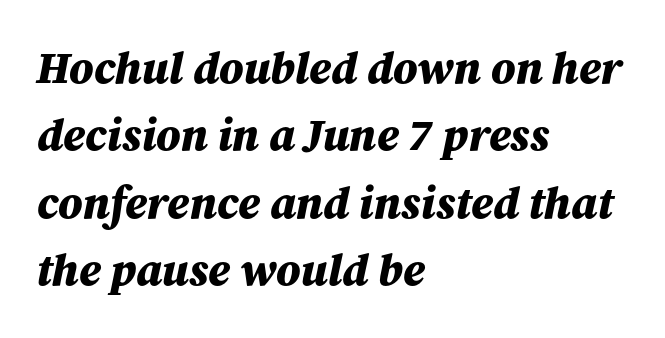
Q: Is the text bold? A: Yes.
Q: Is the text italic (slanted)? A: Yes, it leans right by about 12 degrees.
Q: Is the text underlined? A: No.
Q: How is the paragraph aligned? A: Left-aligned.
Q: Is the spacing between letters normal or unusually wide? A: Normal.
Q: Is the spacing between lines tight, normal or loose? A: Normal.
Q: Width (condensed, normal, or wide)? A: Normal.
Q: Stroke contrast? A: Medium.
Q: x-height? A: Medium.
Q: Monospaced? A: No.
